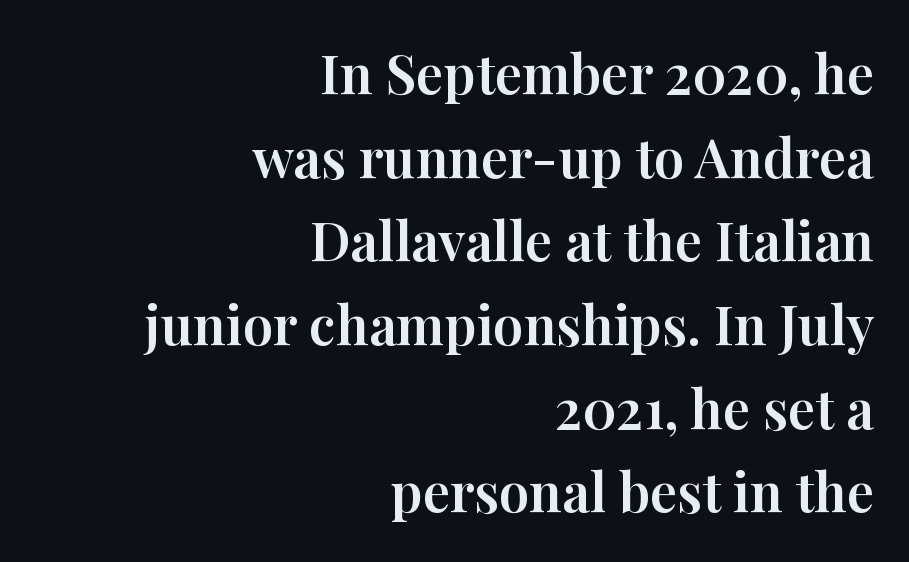
{"serif": "yes", "italic": "no", "width": "normal", "stroke_contrast": "high", "x_height": "medium", "monospaced": "no", "underline": "no", "align": "right", "line_spacing": "normal", "line_spacing_ratio": 1.55, "letter_spacing": "normal", "letter_spacing_em": 0.0, "glyph_px": 54}
